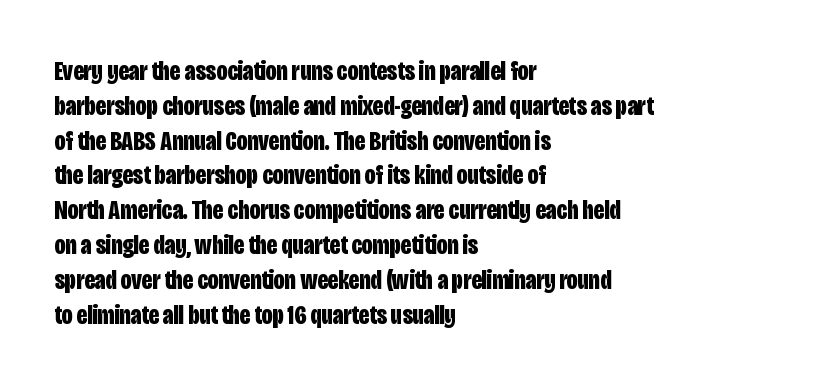
{"italic": "no", "bold": "yes", "underline": "no", "align": "left", "line_spacing": "normal", "line_spacing_ratio": 1.29, "letter_spacing": "normal", "letter_spacing_em": 0.0, "glyph_px": 27}
